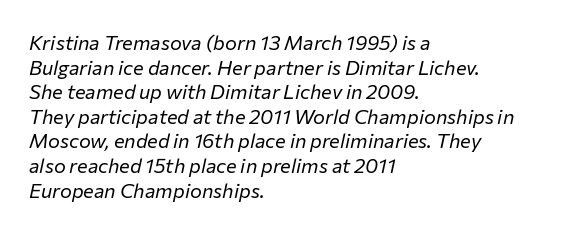
The letterforms sit at book weight or below. Every character sits at an angle, as italics do. Check under the words: just untouched page. Each line starts at the same left margin while the right side varies.
